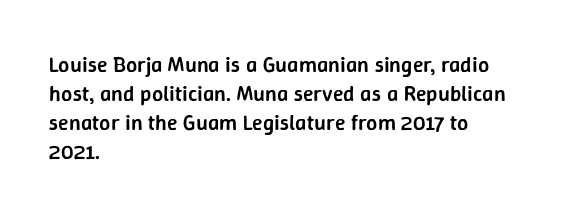
If you drew a ruler down the left edge, every line would touch it. The specimen reads as upright at a glance. The rendering uses a moderate line-height, typical for paragraphs. Has an underline been added? It has not. The line texture is even and compact thanks to regular tracking. Summary of weight: moderately heavy, a semibold.
